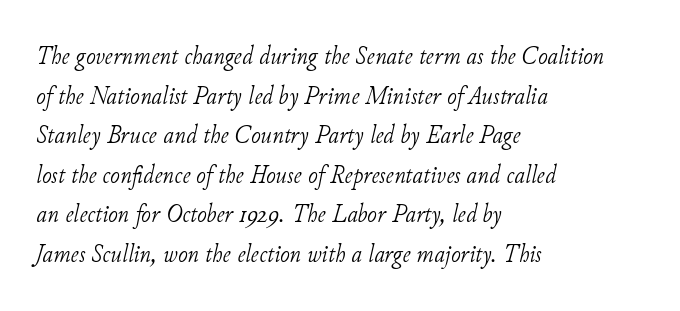
These lines sit exactly where default settings would place them. The glyphs look as if they've been sheared to an angle. Plain, unruled lines of type. Notice how the passage keeps a crisp vertical edge on the left only. In terms of letterspacing, this is plain default setting. The typeface has the unassuming heft of standard copy or less.
